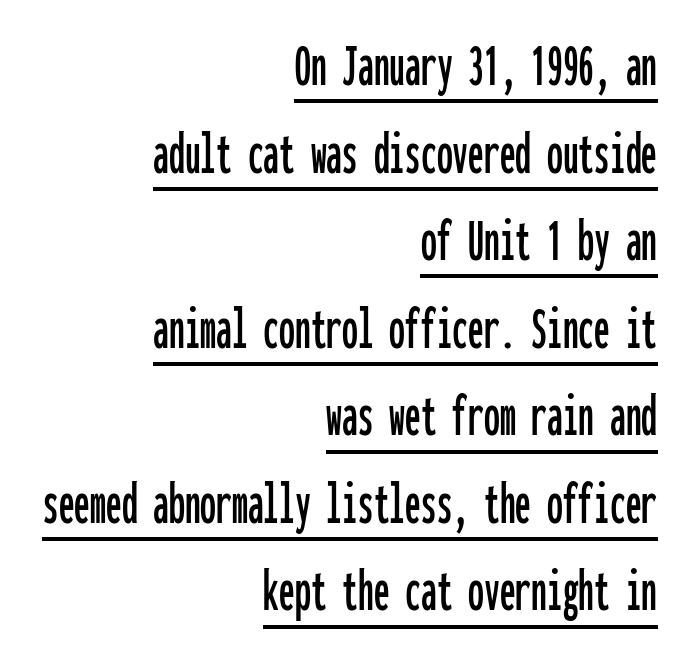
{"serif": "no", "italic": "no", "width": "condensed", "stroke_contrast": "low", "x_height": "medium", "monospaced": "yes", "underline": "yes", "align": "right", "line_spacing": "normal", "line_spacing_ratio": 1.39, "letter_spacing": "normal", "letter_spacing_em": 0.0, "glyph_px": 63}
